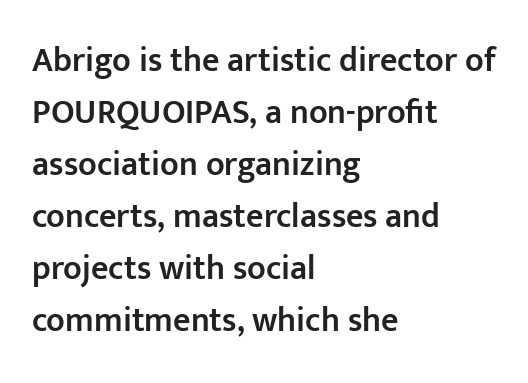
Q: Is the text bold? A: Semi-bold.
Q: Is the text italic (slanted)? A: No, it is upright.
Q: Is the typeface a serif or a sans-serif typeface? A: Sans-serif.
Q: Is the text underlined? A: No.
Q: How is the paragraph aligned? A: Left-aligned.
Q: Is the spacing between letters normal or unusually wide? A: Normal.
Q: Is the spacing between lines tight, normal or loose? A: Normal.
Q: Width (condensed, normal, or wide)? A: Normal.
Q: Stroke contrast? A: Low.
Q: x-height? A: Medium.
Q: Monospaced? A: No.
